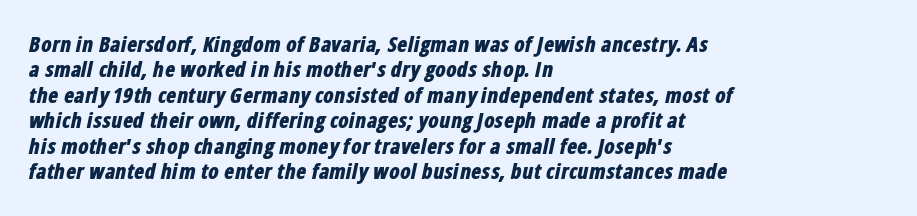
Q: Is the text bold? A: Yes.
Q: Is the text italic (slanted)? A: Yes, it leans right by about 12 degrees.
Q: Is the text underlined? A: No.
Q: How is the paragraph aligned? A: Left-aligned.
Q: Is the spacing between letters normal or unusually wide? A: Normal.
